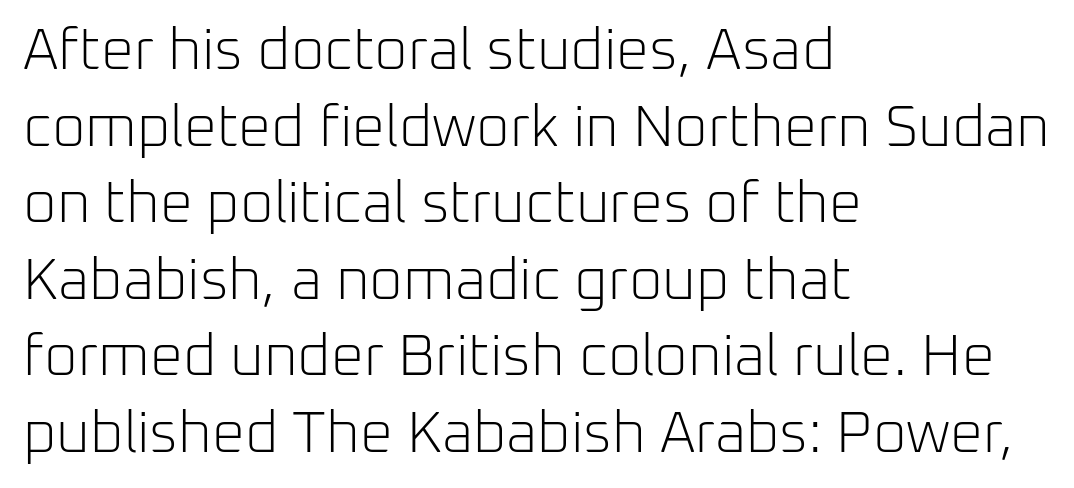
{"serif": "no", "italic": "no", "bold": "no", "weight": "light", "width": "normal", "stroke_contrast": "low", "x_height": "medium", "monospaced": "no", "underline": "no", "align": "left", "line_spacing": "normal", "line_spacing_ratio": 1.32, "letter_spacing": "normal", "letter_spacing_em": 0.0, "glyph_px": 58}
